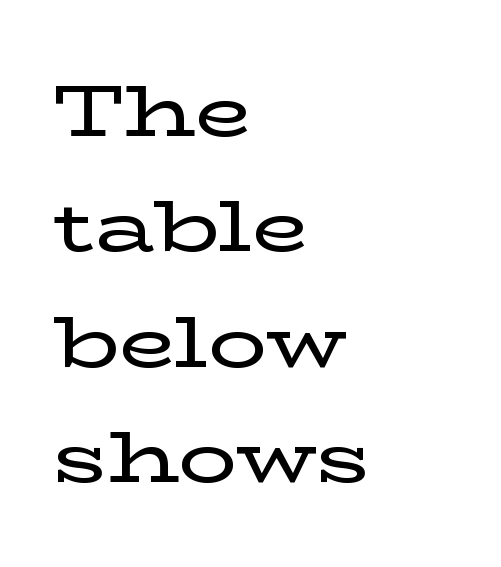
Q: Is the text italic (slanted)? A: No, it is upright.
Q: Is the typeface a serif or a sans-serif typeface? A: Serif.
Q: Is the text underlined? A: No.
Q: How is the paragraph aligned? A: Left-aligned.
Q: Is the spacing between letters normal or unusually wide? A: Normal.
Q: Is the spacing between lines tight, normal or loose? A: Normal.
Q: Width (condensed, normal, or wide)? A: Wide.
Q: Stroke contrast? A: Low.
Q: x-height? A: Medium.
Q: Monospaced? A: No.
